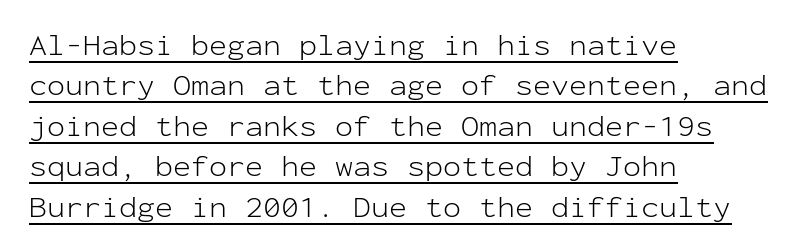
The image shows 30 px light sans-serif type, upright, monospaced; set left-aligned, normal line spacing (1.35x), normal letter spacing, underlined; low stroke contrast and a medium x-height.
